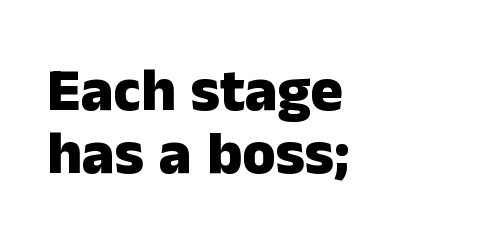
{"serif": "no", "italic": "no", "bold": "yes", "weight": "heavy", "width": "normal", "stroke_contrast": "low", "x_height": "medium", "monospaced": "no", "underline": "no", "align": "left", "line_spacing": "tight", "line_spacing_ratio": 1.04, "letter_spacing": "normal", "letter_spacing_em": 0.0, "glyph_px": 61}
